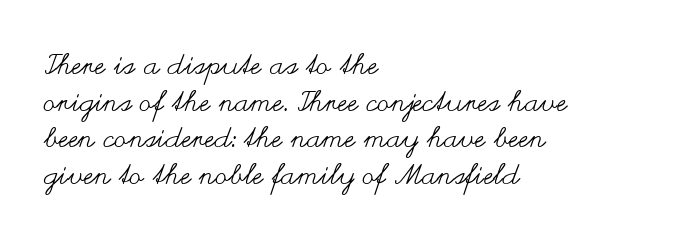
The image shows 28 px regular-weight, wide type; set left-aligned, normal line spacing (1.31x), normal letter spacing, not underlined; medium stroke contrast and a small x-height.
